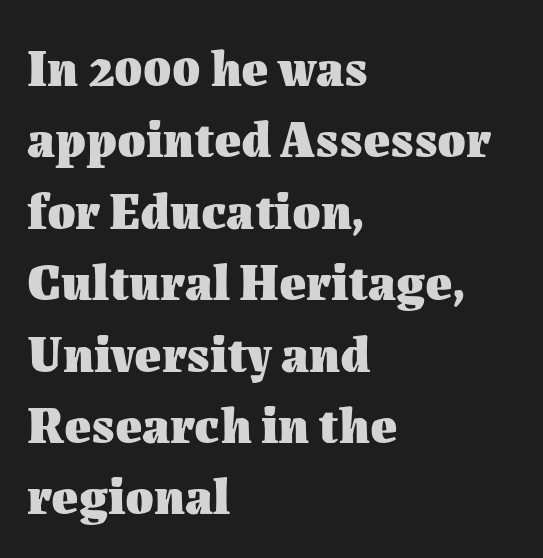
The image shows 51 px heavy type, upright; set left-aligned, normal line spacing (1.4x), normal letter spacing, not underlined; medium stroke contrast and a medium x-height.
